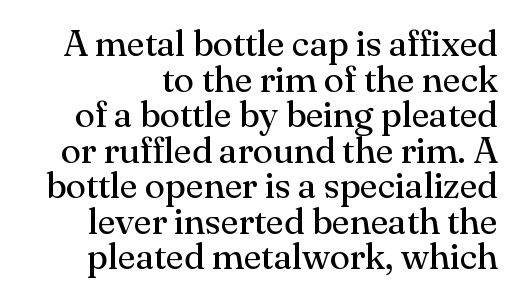
Q: Is the text bold? A: No.
Q: Is the text italic (slanted)? A: No, it is upright.
Q: Is the typeface a serif or a sans-serif typeface? A: Serif.
Q: Is the text underlined? A: No.
Q: Is the spacing between letters normal or unusually wide? A: Normal.
Q: Is the spacing between lines tight, normal or loose? A: Tight.
Q: Width (condensed, normal, or wide)? A: Normal.
Q: Stroke contrast? A: Medium.
Q: x-height? A: Small.
Q: Monospaced? A: No.
